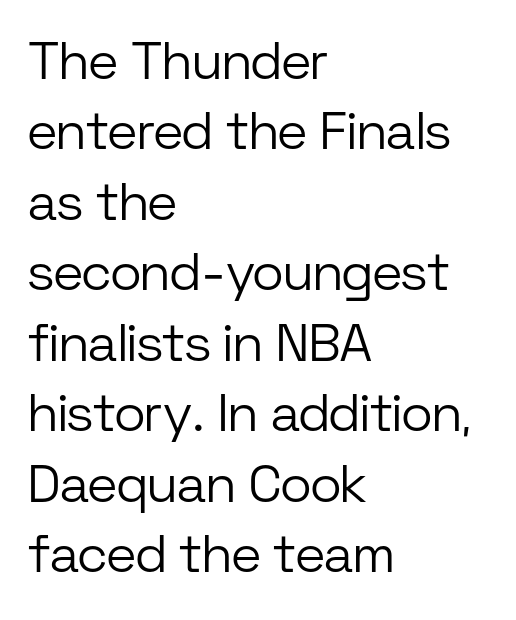
The image shows 53 px light sans-serif type, upright; set left-aligned, normal line spacing (1.33x), normal letter spacing, not underlined; low stroke contrast and a medium x-height.
